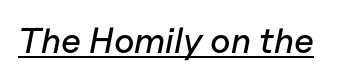
The image shows 36 px text type, italic (leaning right); set normal letter spacing, underlined; low stroke contrast and a medium x-height.
